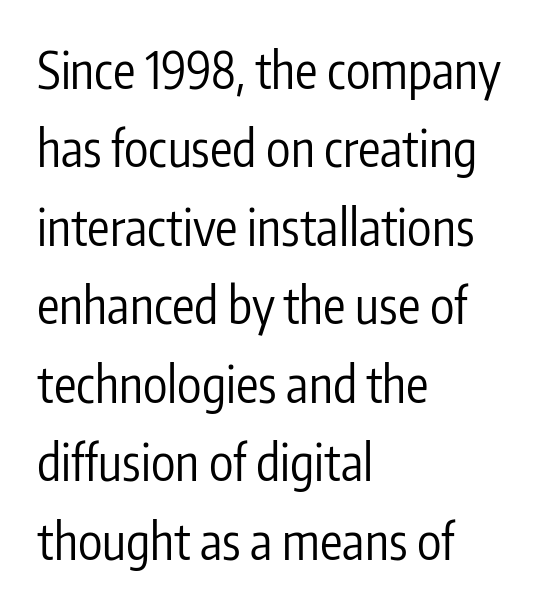
The image shows 50 px regular-weight, condensed sans-serif type, upright; set left-aligned, normal line spacing (1.57x), normal letter spacing, not underlined; low stroke contrast and a medium x-height.
